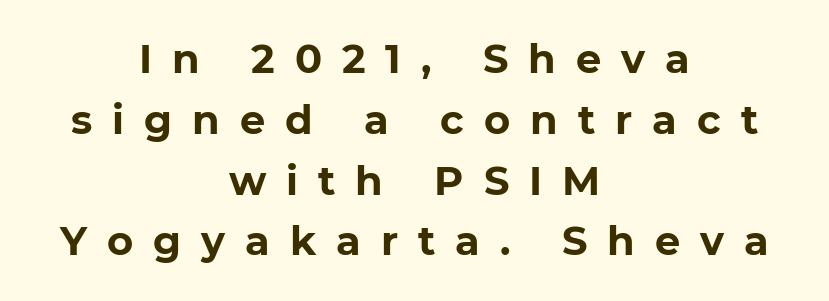
The rendering uses a moderate line-height, typical for paragraphs. The characters look thick and weighty, a clear bold. Check the space under the baseline: it is left empty. Are there feet on the stems? There aren't — it's a sans.
